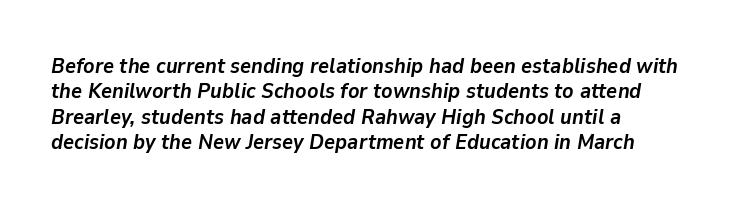
{"italic": "yes", "lean": "right", "slant_degrees": 9, "bold": "yes", "underline": "no", "align": "left", "line_spacing_ratio": 1.21, "letter_spacing": "normal", "letter_spacing_em": 0.0, "glyph_px": 21}
